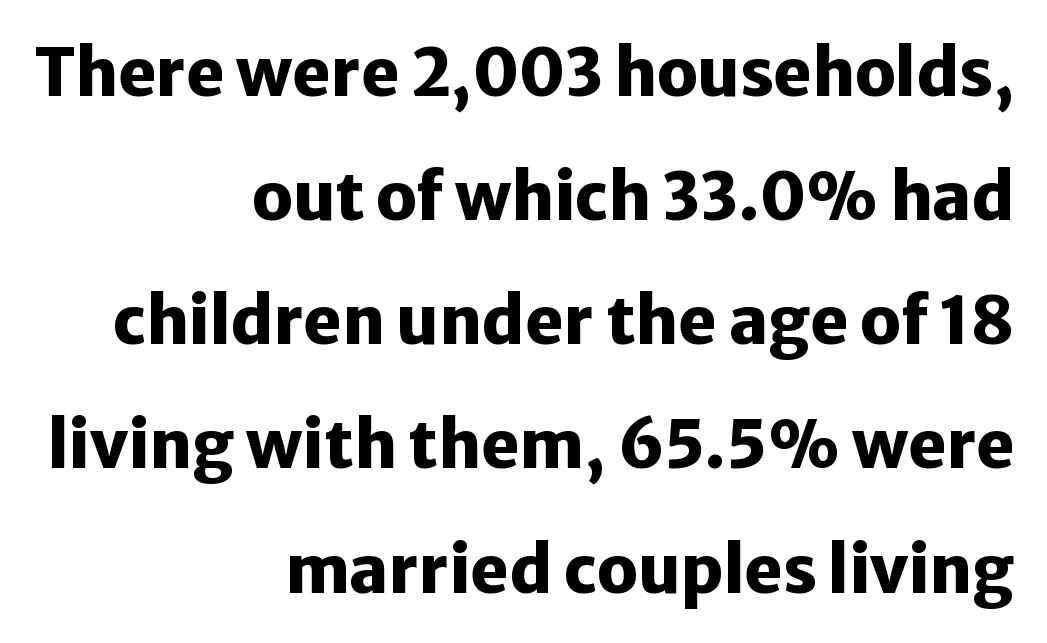
The image shows 65 px heavy sans-serif type, upright; set right-aligned, loose line spacing (1.91x), normal letter spacing, not underlined; low stroke contrast and a medium x-height.
